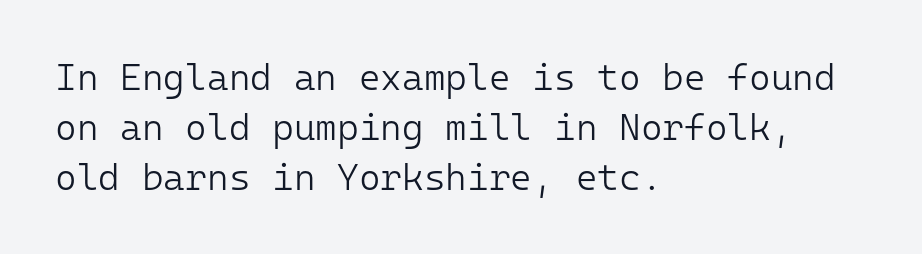
Q: Is the text bold? A: No.
Q: Is the text italic (slanted)? A: No, it is upright.
Q: Is the typeface a serif or a sans-serif typeface? A: Sans-serif.
Q: Is the text underlined? A: No.
Q: How is the paragraph aligned? A: Left-aligned.
Q: Is the spacing between letters normal or unusually wide? A: Normal.
Q: Is the spacing between lines tight, normal or loose? A: Normal.
Q: Width (condensed, normal, or wide)? A: Normal.
Q: Stroke contrast? A: Low.
Q: x-height? A: Medium.
Q: Monospaced? A: Yes.
